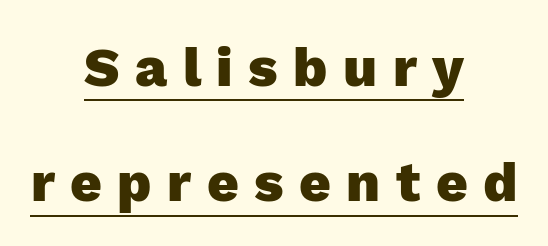
Q: Is the text bold? A: Yes.
Q: Is the text italic (slanted)? A: No, it is upright.
Q: Is the typeface a serif or a sans-serif typeface? A: Sans-serif.
Q: Is the text underlined? A: Yes.
Q: How is the paragraph aligned? A: Centered.
Q: Is the spacing between letters normal or unusually wide? A: Unusually wide.
Q: Is the spacing between lines tight, normal or loose? A: Loose.
Q: Width (condensed, normal, or wide)? A: Normal.
Q: x-height? A: Medium.
Q: Monospaced? A: No.
